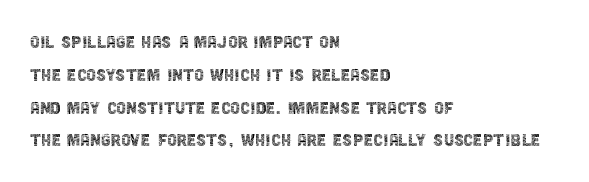
Q: Is the text bold? A: No.
Q: Is the text italic (slanted)? A: No, it is upright.
Q: Is the text underlined? A: No.
Q: How is the paragraph aligned? A: Left-aligned.
Q: Is the spacing between letters normal or unusually wide? A: Normal.
Q: Is the spacing between lines tight, normal or loose? A: Normal.
